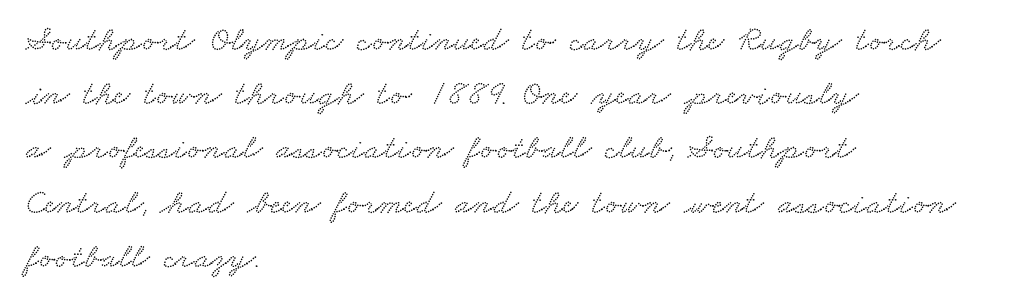
The image shows 35 px wide serif type; set left-aligned, normal line spacing (1.55x), normal letter spacing, not underlined; low stroke contrast and a small x-height.
